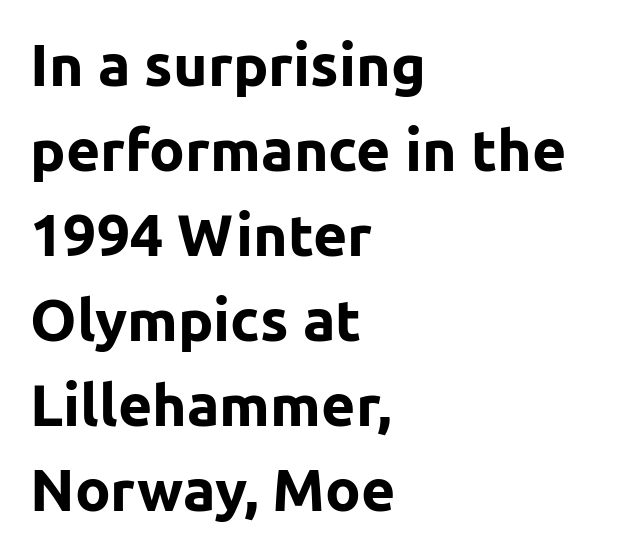
The image shows 59 px bold sans-serif type, upright; set left-aligned, normal line spacing (1.44x), normal letter spacing, not underlined; low stroke contrast and a medium x-height.
